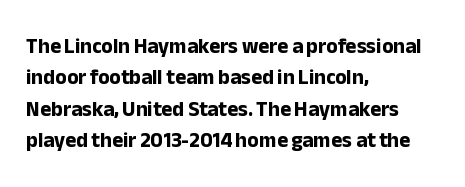
Q: Is the text bold? A: Yes.
Q: Is the text italic (slanted)? A: No, it is upright.
Q: Is the text underlined? A: No.
Q: How is the paragraph aligned? A: Left-aligned.
Q: Is the spacing between letters normal or unusually wide? A: Normal.
Q: Is the spacing between lines tight, normal or loose? A: Normal.
